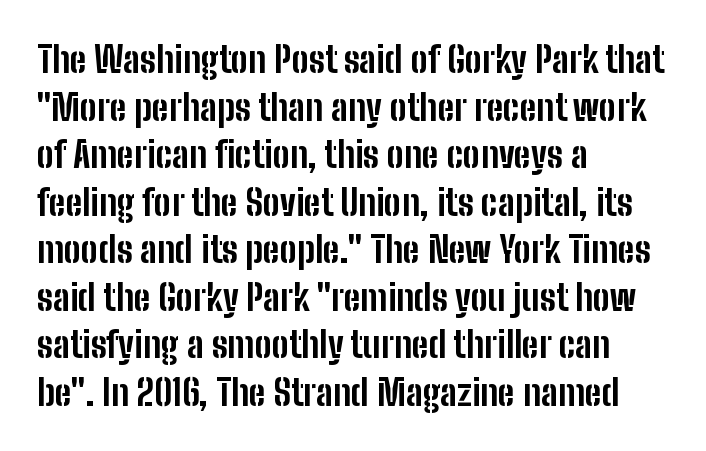
You could not count columns in this text — the font is proportionally spaced. Summary of vertical rhythm: regular, with standard interline spacing. This rendering employs a face without finishing strokes, i.e., a sans-serif. Anything drawn beneath the words? Only blank space.
